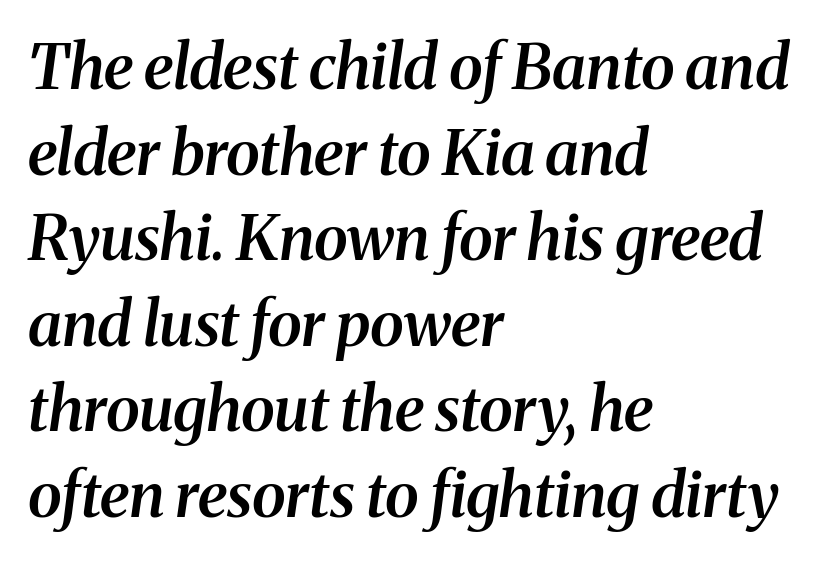
The image shows 62 px semibold serif type, italic (leaning right); set left-aligned, normal line spacing (1.38x), normal letter spacing, not underlined; medium stroke contrast and a medium x-height.
